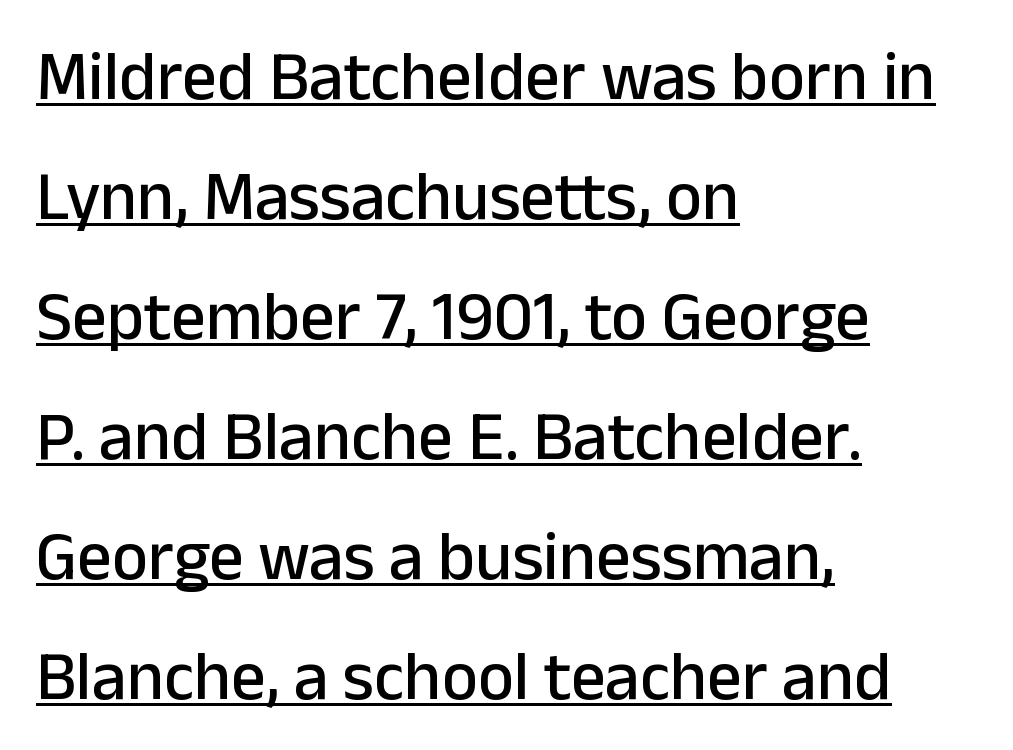
{"serif": "no", "italic": "no", "width": "normal", "stroke_contrast": "low", "x_height": "medium", "monospaced": "no", "underline": "yes", "align": "left", "line_spacing_ratio": 1.74, "letter_spacing": "normal", "letter_spacing_em": 0.0, "glyph_px": 69}
